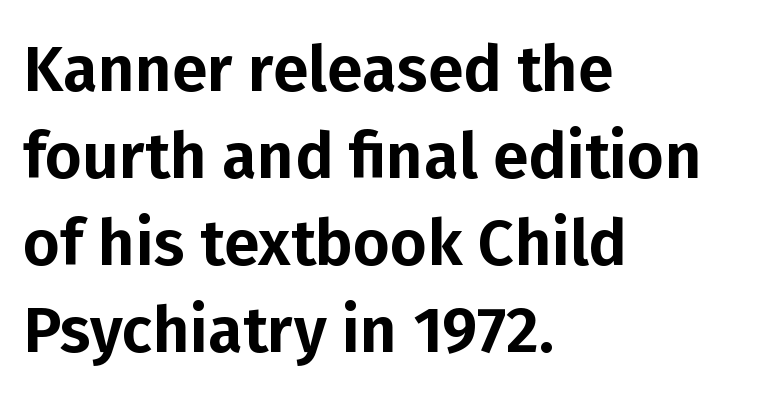
Q: Is the text italic (slanted)? A: No, it is upright.
Q: Is the typeface a serif or a sans-serif typeface? A: Sans-serif.
Q: Is the text underlined? A: No.
Q: How is the paragraph aligned? A: Left-aligned.
Q: Is the spacing between letters normal or unusually wide? A: Normal.
Q: Is the spacing between lines tight, normal or loose? A: Normal.
Q: Width (condensed, normal, or wide)? A: Normal.
Q: Stroke contrast? A: Low.
Q: x-height? A: Medium.
Q: Monospaced? A: No.
